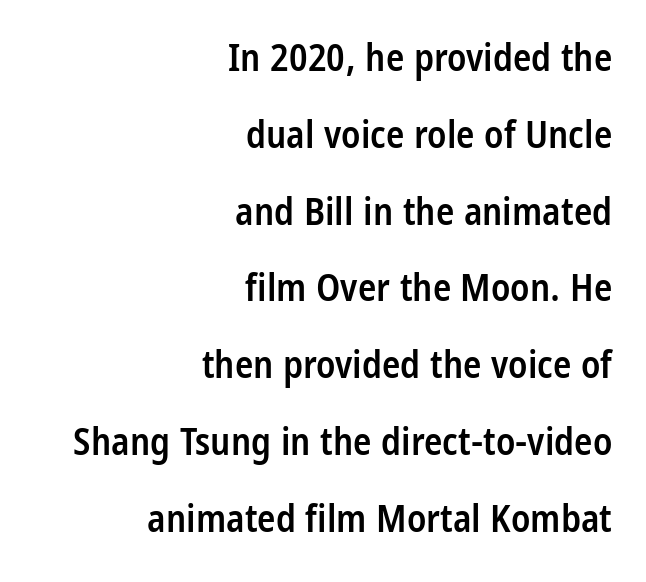
Q: Is the text bold? A: Semi-bold.
Q: Is the text italic (slanted)? A: No, it is upright.
Q: Is the typeface a serif or a sans-serif typeface? A: Sans-serif.
Q: Is the text underlined? A: No.
Q: How is the paragraph aligned? A: Right-aligned.
Q: Is the spacing between letters normal or unusually wide? A: Normal.
Q: Is the spacing between lines tight, normal or loose? A: Loose.
Q: Width (condensed, normal, or wide)? A: Condensed.
Q: Stroke contrast? A: Low.
Q: x-height? A: Large.
Q: Monospaced? A: No.
